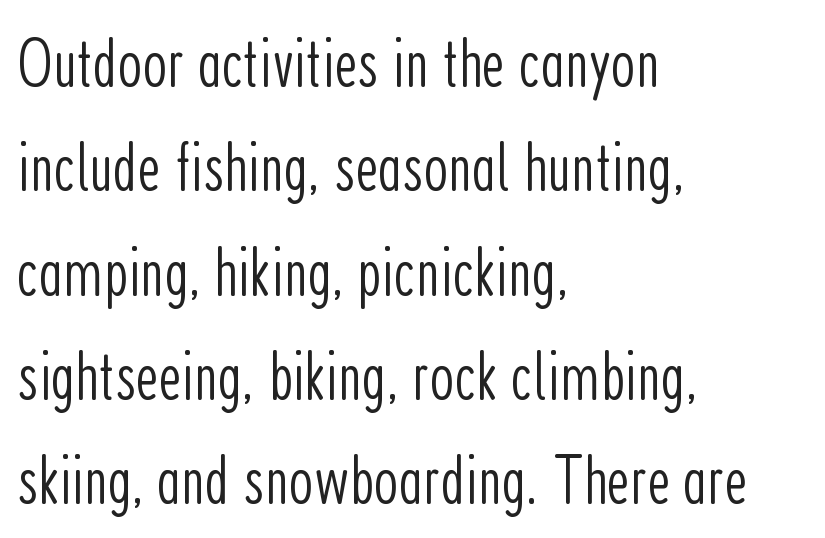
Q: Is the text bold? A: No.
Q: Is the text italic (slanted)? A: No, it is upright.
Q: Is the typeface a serif or a sans-serif typeface? A: Sans-serif.
Q: Is the text underlined? A: No.
Q: How is the paragraph aligned? A: Left-aligned.
Q: Is the spacing between letters normal or unusually wide? A: Normal.
Q: Is the spacing between lines tight, normal or loose? A: Normal.
Q: Width (condensed, normal, or wide)? A: Condensed.
Q: Stroke contrast? A: Low.
Q: x-height? A: Medium.
Q: Monospaced? A: No.
